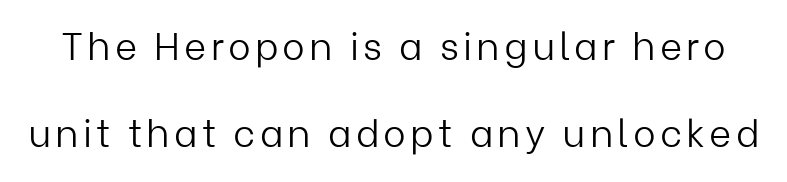
{"serif": "no", "italic": "no", "bold": "no", "weight": "light", "width": "normal", "stroke_contrast": "low", "x_height": "medium", "monospaced": "no", "underline": "no", "line_spacing": "loose", "line_spacing_ratio": 2.3, "glyph_px": 38}
